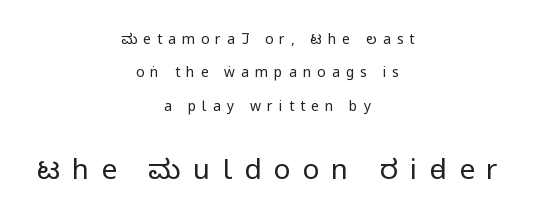
The image shows 28 px regular-weight, condensed sans-serif type, upright; set centered, loose line spacing (2.38x), unusually wide letter spacing (+0.43 em), not underlined; the second (bottom) block is 2.0x larger; low stroke contrast.
